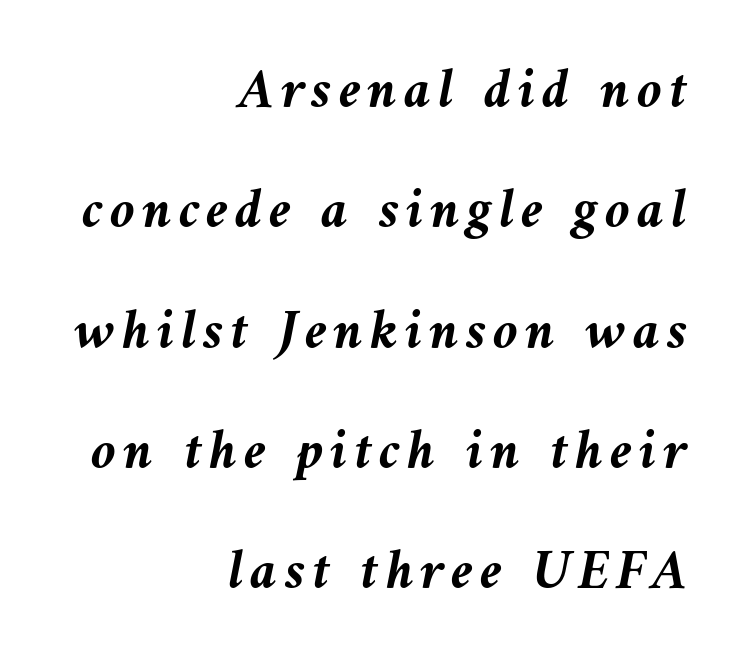
The image shows 57 px semibold type, italic (leaning left); set right-aligned, loose line spacing (2.11x), not underlined; medium stroke contrast and a medium x-height.
